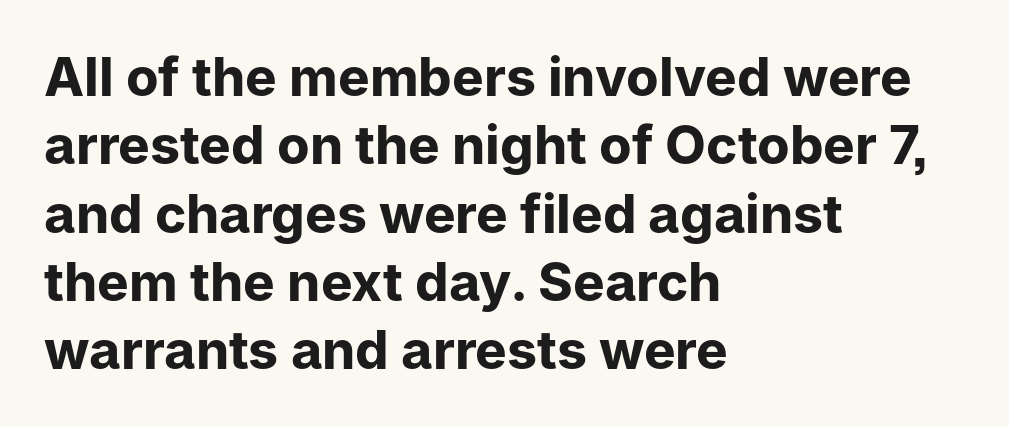
The image shows 53 px bold sans-serif type, upright; set left-aligned, normal line spacing (1.29x), normal letter spacing, not underlined; low stroke contrast and a medium x-height.
